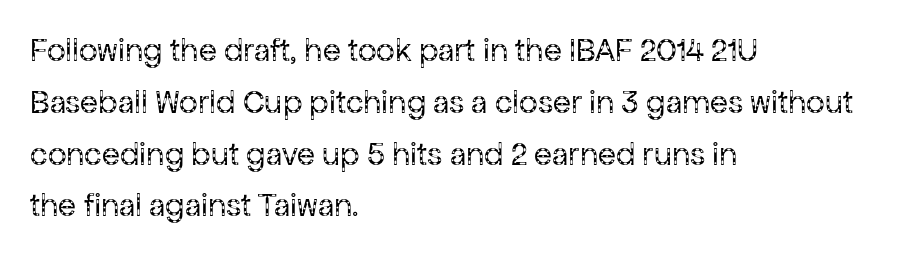
The image shows 33 px regular-weight sans-serif type, upright; set left-aligned, normal line spacing (1.57x), normal letter spacing, not underlined; low stroke contrast and a medium x-height.
